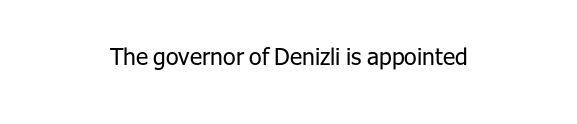
The image shows 23 px text type, upright; set centered, normal letter spacing, not underlined.
